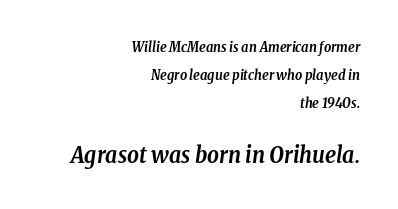
The rendering enlarges the type as you move from the upper chunk to the lower. Is the type slanted? Yes — the strokes lean at a clear angle. Characters follow at the spacing the type designer built in. This is heavy type, rendered in bold. A typesetter would call this leading open, well beyond the default.
